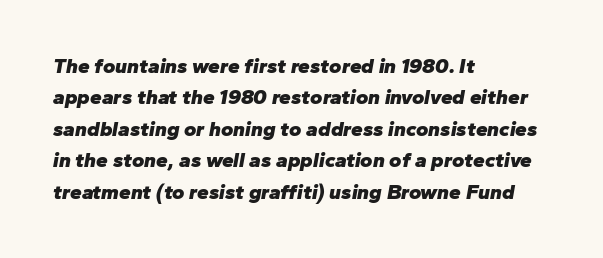
The image shows 21 px bold type, italic (leaning right); set left-aligned, normal line spacing (1.5x), normal letter spacing, not underlined.
